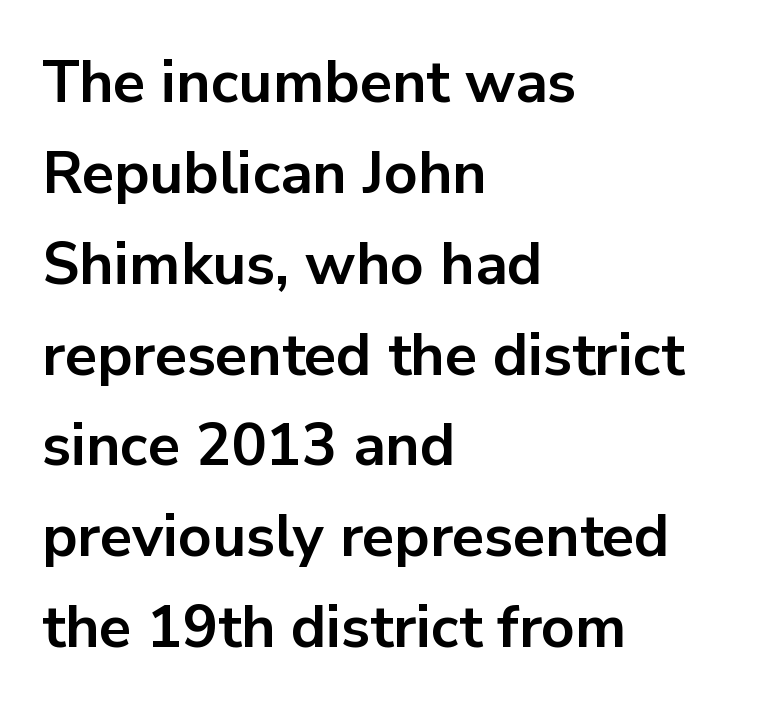
Q: Is the text bold? A: Yes.
Q: Is the text italic (slanted)? A: No, it is upright.
Q: Is the typeface a serif or a sans-serif typeface? A: Sans-serif.
Q: Is the text underlined? A: No.
Q: How is the paragraph aligned? A: Left-aligned.
Q: Is the spacing between letters normal or unusually wide? A: Normal.
Q: Is the spacing between lines tight, normal or loose? A: Normal.
Q: Width (condensed, normal, or wide)? A: Normal.
Q: Stroke contrast? A: Low.
Q: x-height? A: Medium.
Q: Monospaced? A: No.
